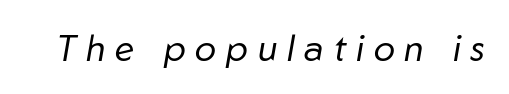
Q: Is the text bold? A: No.
Q: Is the text italic (slanted)? A: Yes, it leans right by about 10 degrees.
Q: Is the text underlined? A: No.
Q: Is the spacing between letters normal or unusually wide? A: Unusually wide.
Q: Width (condensed, normal, or wide)? A: Normal.
Q: Stroke contrast? A: Low.
Q: x-height? A: Medium.
Q: Monospaced? A: No.
